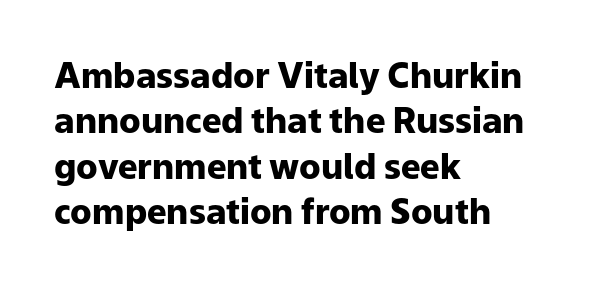
The image shows 35 px heavy sans-serif type, upright; set left-aligned, normal line spacing (1.3x), normal letter spacing, not underlined; low stroke contrast and a medium x-height.
